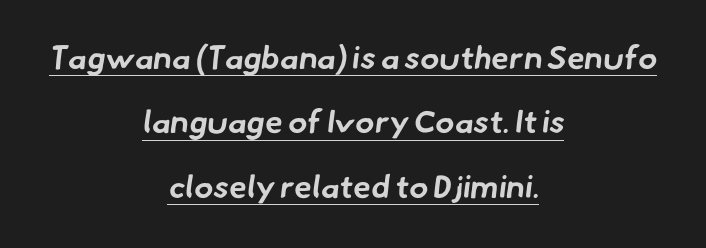
{"serif": "no", "bold": "yes", "weight": "bold", "width": "normal", "stroke_contrast": "low", "x_height": "small", "monospaced": "no", "underline": "yes", "align": "center", "line_spacing": "loose", "line_spacing_ratio": 2.01, "letter_spacing": "normal", "letter_spacing_em": 0.0, "glyph_px": 32}
